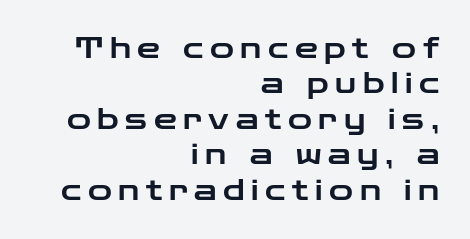
The image shows 29 px wide sans-serif type, upright; set right-aligned, line spacing 1.22x, unusually wide letter spacing (+0.23 em), not underlined; low stroke contrast and a medium x-height.
